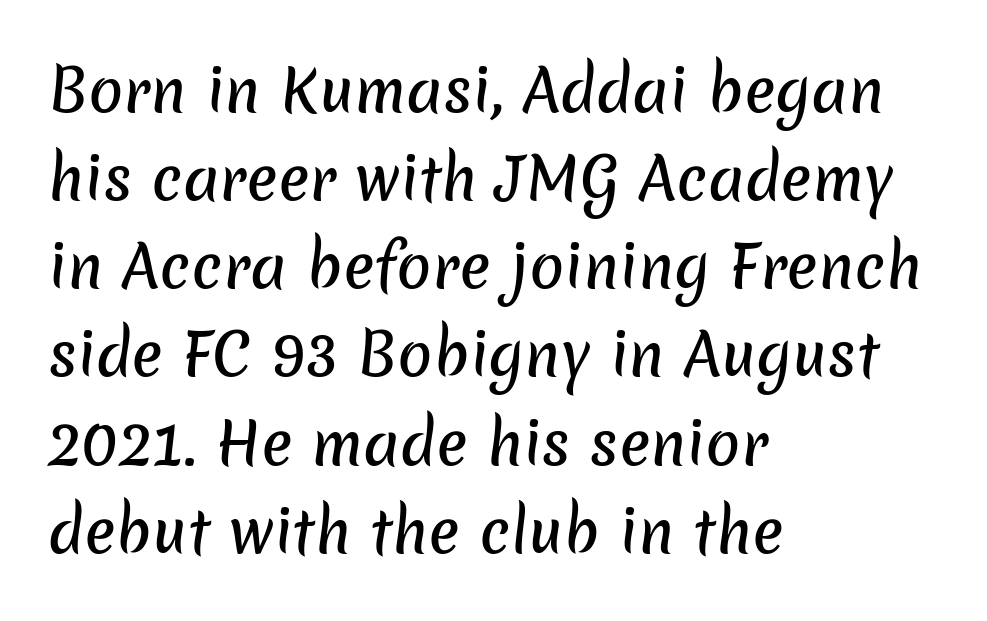
Q: Is the typeface a serif or a sans-serif typeface? A: Sans-serif.
Q: Is the text underlined? A: No.
Q: How is the paragraph aligned? A: Left-aligned.
Q: Is the spacing between letters normal or unusually wide? A: Normal.
Q: Is the spacing between lines tight, normal or loose? A: Normal.
Q: Width (condensed, normal, or wide)? A: Normal.
Q: Stroke contrast? A: Low.
Q: x-height? A: Medium.
Q: Monospaced? A: No.
